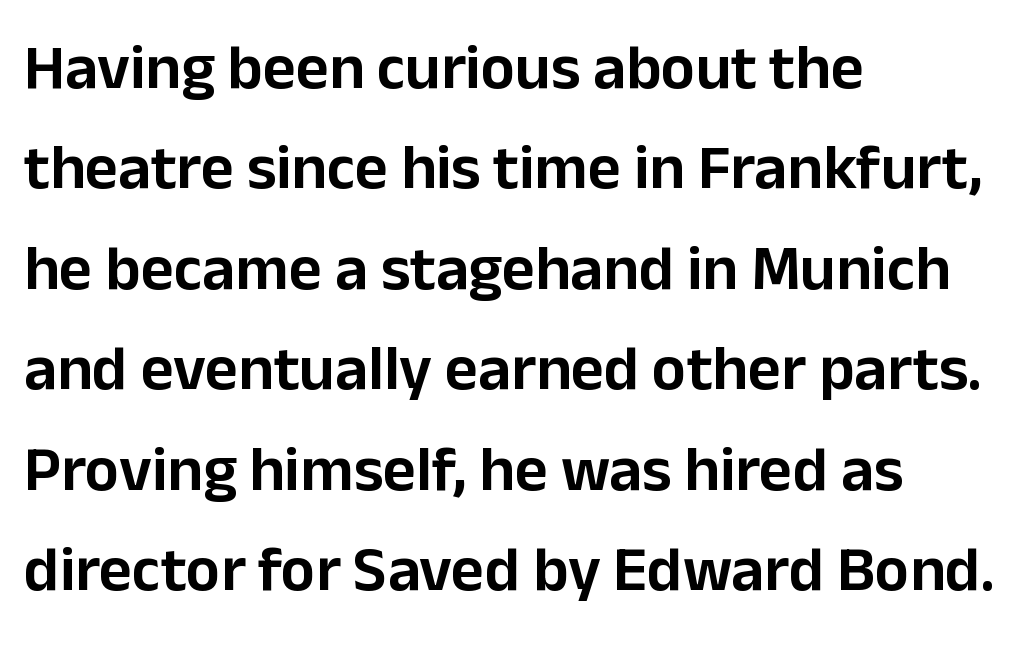
The image shows 64 px sans-serif type, upright; set left-aligned, normal line spacing (1.57x), normal letter spacing, not underlined; low stroke contrast and a medium x-height.
